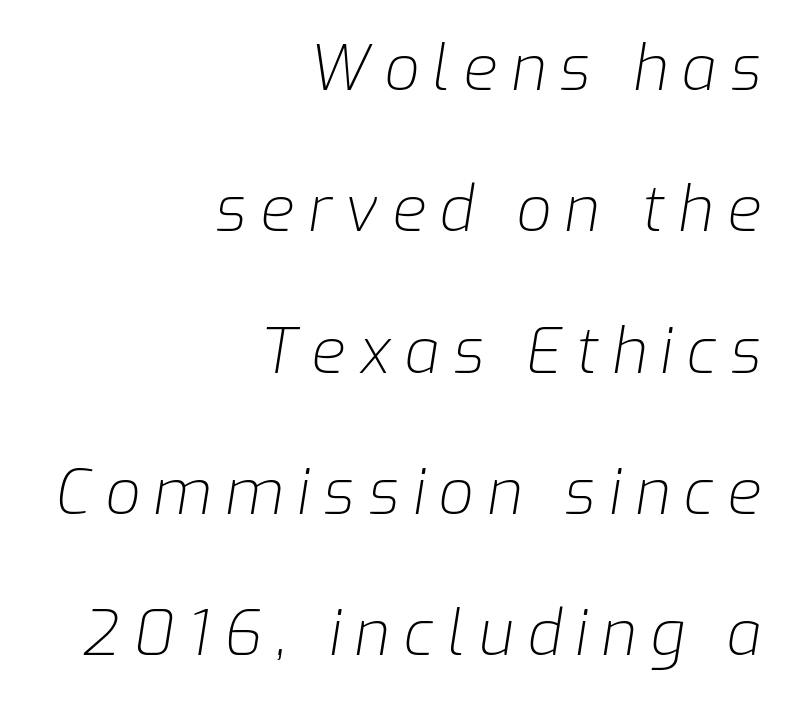
Q: Is the text bold? A: No.
Q: Is the text italic (slanted)? A: Yes, it leans right by about 9 degrees.
Q: Is the text underlined? A: No.
Q: How is the paragraph aligned? A: Right-aligned.
Q: Is the spacing between letters normal or unusually wide? A: Unusually wide.
Q: Is the spacing between lines tight, normal or loose? A: Loose.
Q: Width (condensed, normal, or wide)? A: Normal.
Q: Stroke contrast? A: Low.
Q: x-height? A: Medium.
Q: Monospaced? A: No.
